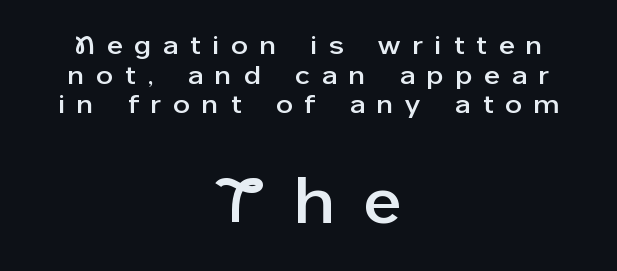
The image shows 64 px sans-serif type, upright; set centered, tight line spacing (1.14x), unusually wide letter spacing (+0.49 em), not underlined; the second (bottom) block is 2.46x larger; low stroke contrast and a medium x-height.
